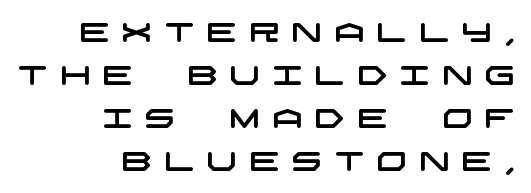
{"underline": "no", "align": "right", "line_spacing": "normal", "line_spacing_ratio": 1.59, "letter_spacing": "wide", "letter_spacing_em": 0.44, "glyph_px": 27}
